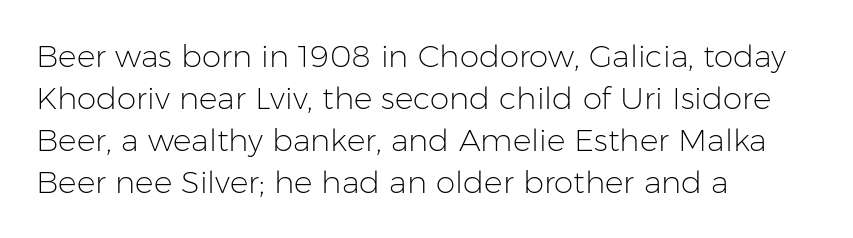
Q: Is the text bold? A: No.
Q: Is the text italic (slanted)? A: No, it is upright.
Q: Is the typeface a serif or a sans-serif typeface? A: Sans-serif.
Q: Is the text underlined? A: No.
Q: How is the paragraph aligned? A: Left-aligned.
Q: Is the spacing between letters normal or unusually wide? A: Normal.
Q: Is the spacing between lines tight, normal or loose? A: Normal.
Q: Width (condensed, normal, or wide)? A: Normal.
Q: Stroke contrast? A: Low.
Q: x-height? A: Medium.
Q: Monospaced? A: No.
